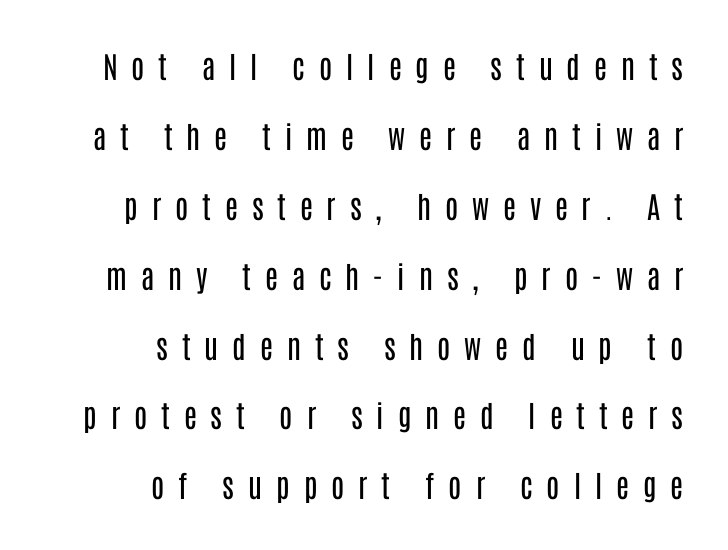
Q: Is the text bold? A: No.
Q: Is the text italic (slanted)? A: No, it is upright.
Q: Is the typeface a serif or a sans-serif typeface? A: Sans-serif.
Q: Is the text underlined? A: No.
Q: How is the paragraph aligned? A: Right-aligned.
Q: Is the spacing between letters normal or unusually wide? A: Unusually wide.
Q: Is the spacing between lines tight, normal or loose? A: Loose.
Q: Width (condensed, normal, or wide)? A: Condensed.
Q: Stroke contrast? A: Low.
Q: x-height? A: Large.
Q: Monospaced? A: No.
